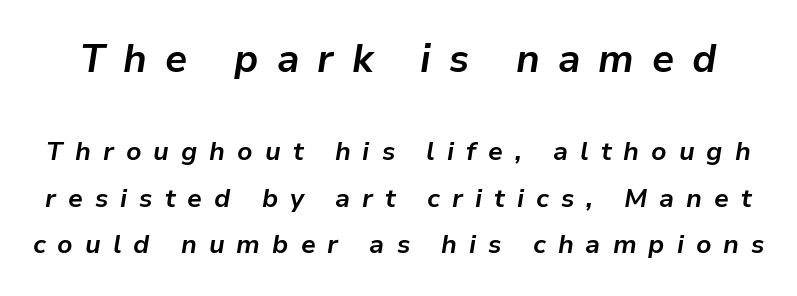
{"italic": "yes", "lean": "right", "slant_degrees": 9, "bold": "yes", "weight": "bold", "width": "normal", "stroke_contrast": "low", "x_height": "medium", "monospaced": "no", "underline": "no", "line_spacing_ratio": 1.79, "letter_spacing": "wide", "letter_spacing_em": 0.46, "larger_block": "first", "size_ratio": 1.5, "glyph_px": 39}
